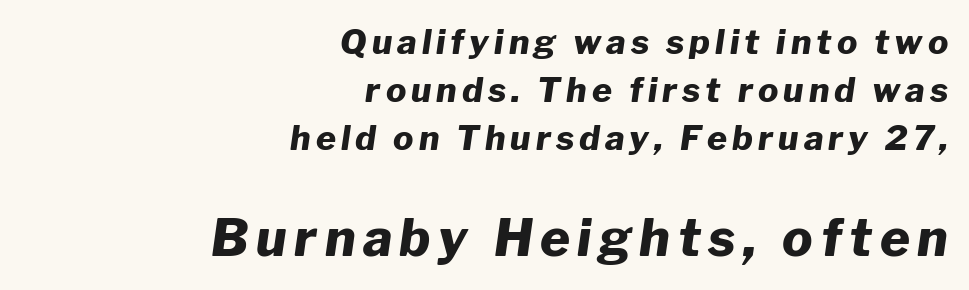
Q: Is the text bold? A: Yes.
Q: Is the text italic (slanted)? A: Yes, it leans right by about 8 degrees.
Q: Is the text underlined? A: No.
Q: How is the paragraph aligned? A: Right-aligned.
Q: Is the spacing between lines tight, normal or loose? A: Normal.
Q: Which block of text is set in a larger size, the first (top) or the second (bottom)? A: The second (bottom) one.
Q: Width (condensed, normal, or wide)? A: Normal.
Q: Stroke contrast? A: Low.
Q: x-height? A: Medium.
Q: Monospaced? A: No.
